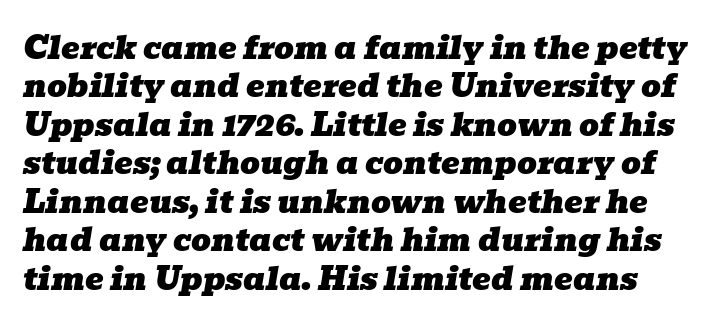
{"serif": "yes", "italic": "yes", "lean": "right", "slant_degrees": 10, "width": "wide", "stroke_contrast": "low", "x_height": "medium", "monospaced": "no", "underline": "no", "line_spacing_ratio": 1.24, "letter_spacing": "normal", "letter_spacing_em": 0.0, "glyph_px": 31}
